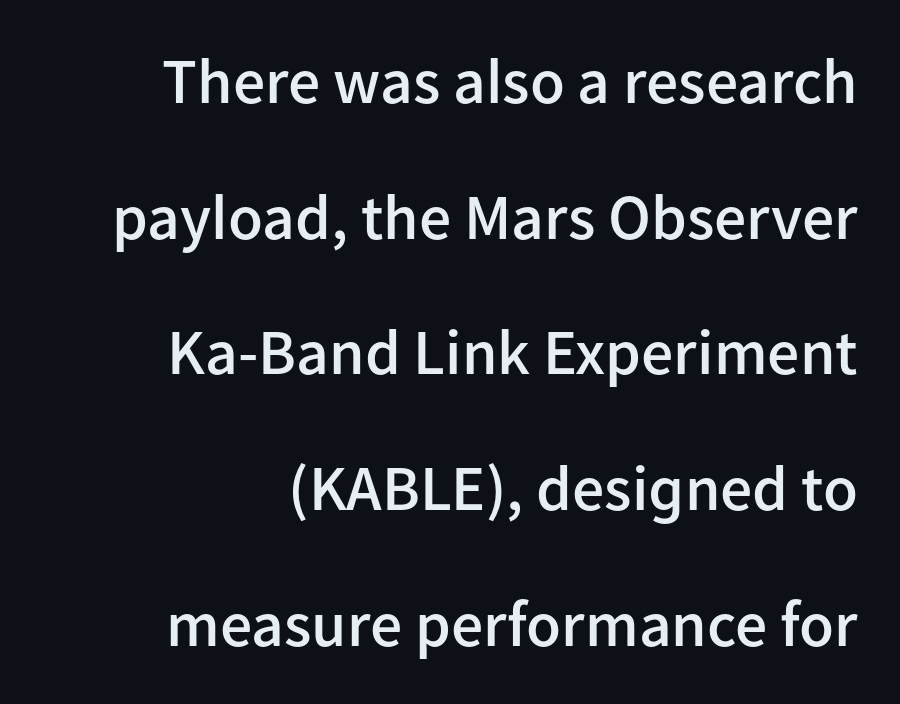
The image shows 64 px semibold sans-serif type, upright; set right-aligned, loose line spacing (2.12x), normal letter spacing, not underlined; low stroke contrast and a medium x-height.
